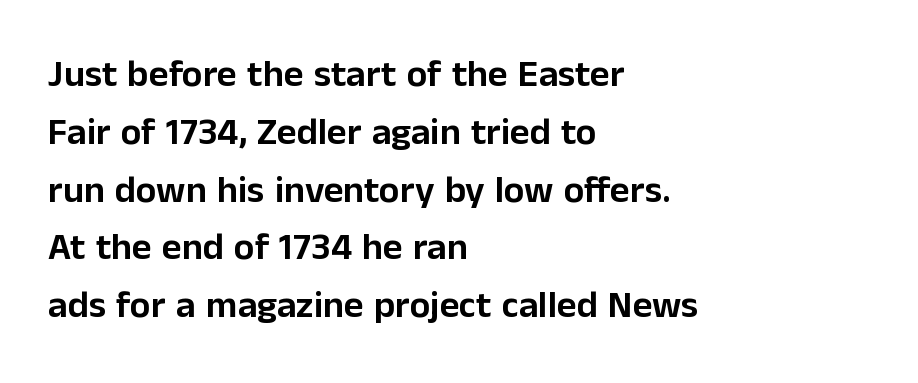
The image shows 38 px sans-serif type, upright; set left-aligned, normal line spacing (1.52x), normal letter spacing, not underlined; low stroke contrast and a medium x-height.
